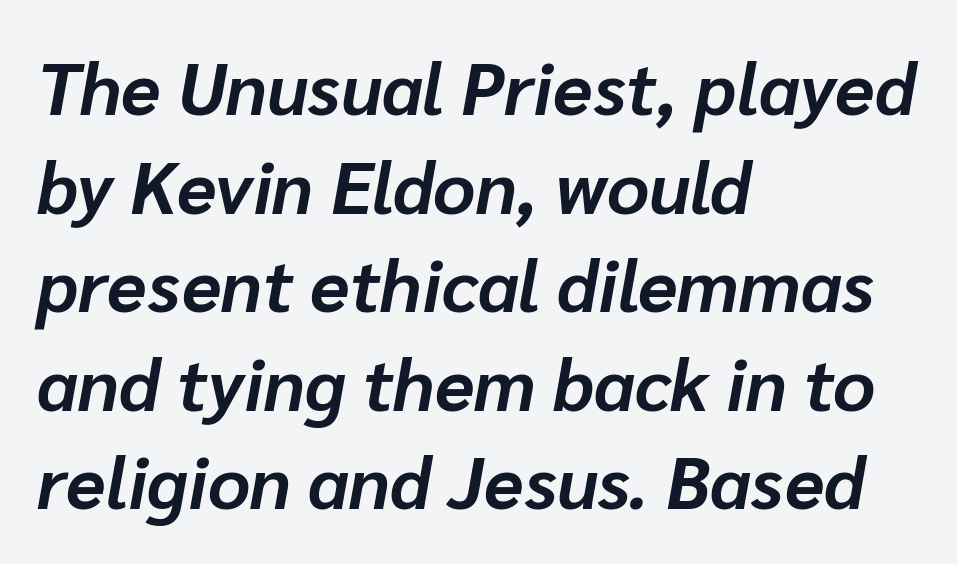
Q: Is the text bold? A: Yes.
Q: Is the text italic (slanted)? A: Yes, it leans right by about 10 degrees.
Q: Is the text underlined? A: No.
Q: How is the paragraph aligned? A: Left-aligned.
Q: Is the spacing between letters normal or unusually wide? A: Normal.
Q: Is the spacing between lines tight, normal or loose? A: Normal.
Q: Width (condensed, normal, or wide)? A: Normal.
Q: Stroke contrast? A: Low.
Q: x-height? A: Medium.
Q: Monospaced? A: No.
